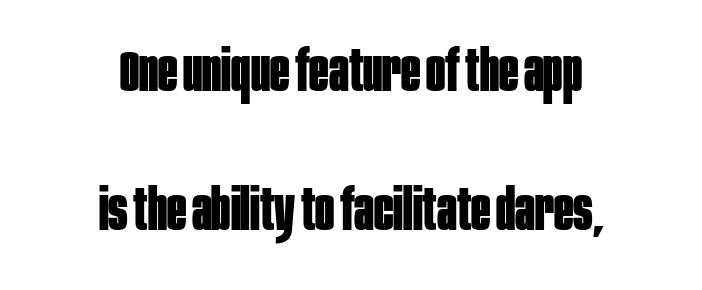
{"serif": "no", "italic": "no", "bold": "yes", "weight": "bold", "width": "condensed", "stroke_contrast": "low", "x_height": "large", "monospaced": "no", "underline": "no", "align": "center", "line_spacing": "loose", "line_spacing_ratio": 2.44, "letter_spacing": "normal", "letter_spacing_em": 0.0, "glyph_px": 57}
